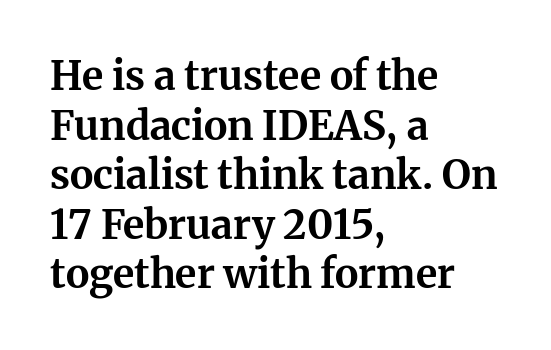
Q: Is the text bold? A: Yes.
Q: Is the text italic (slanted)? A: No, it is upright.
Q: Is the typeface a serif or a sans-serif typeface? A: Serif.
Q: Is the text underlined? A: No.
Q: How is the paragraph aligned? A: Left-aligned.
Q: Is the spacing between letters normal or unusually wide? A: Normal.
Q: Width (condensed, normal, or wide)? A: Normal.
Q: Stroke contrast? A: Medium.
Q: x-height? A: Medium.
Q: Monospaced? A: No.
